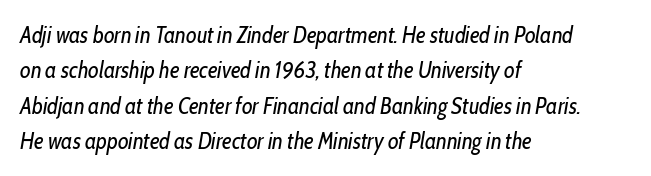
The whole block is typeset with a tilt. The space beneath each line is pristine and unruled. What stands out about the letter spacing? Nothing — it is the standard amount. This rendering uses left alignment, leaving the right contour irregular. Heaviness? Minimal to ordinary, like unemphasized prose. Normally led — the rows are evenly, conventionally spaced.
